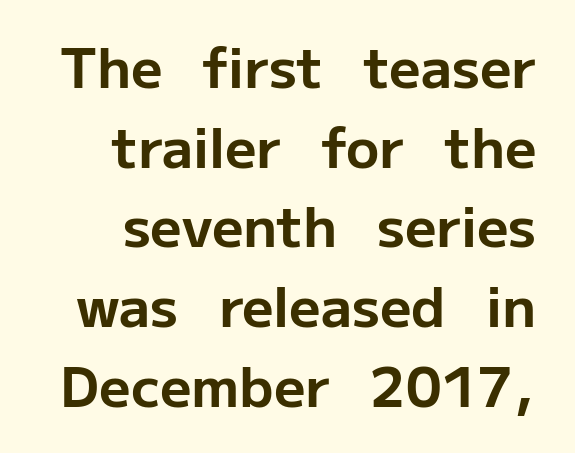
Successive baselines arrive at the customary interval. The face used here is rendered with its standard letterfit. You could not count columns in this text — the font is proportionally spaced. Letters rest on an invisible, unmarked baseline. Grotesque or geometric, the face here clearly has no serifs.
